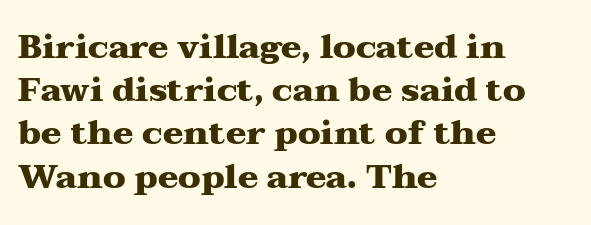
Q: Is the text bold? A: Yes.
Q: Is the text italic (slanted)? A: No, it is upright.
Q: Is the typeface a serif or a sans-serif typeface? A: Serif.
Q: Is the text underlined? A: No.
Q: How is the paragraph aligned? A: Left-aligned.
Q: Is the spacing between letters normal or unusually wide? A: Normal.
Q: Is the spacing between lines tight, normal or loose? A: Normal.
Q: Width (condensed, normal, or wide)? A: Wide.
Q: Stroke contrast? A: Medium.
Q: x-height? A: Medium.
Q: Monospaced? A: No.
